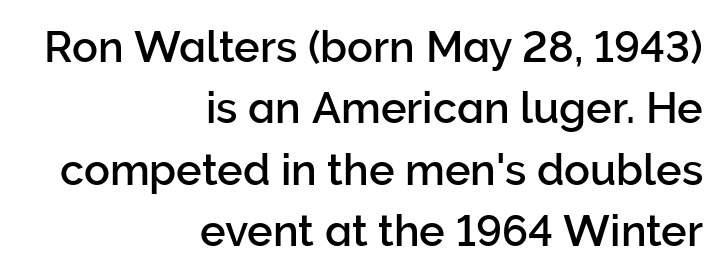
The image shows 43 px sans-serif type, upright; set right-aligned, normal line spacing (1.43x), normal letter spacing, not underlined; low stroke contrast and a medium x-height.
